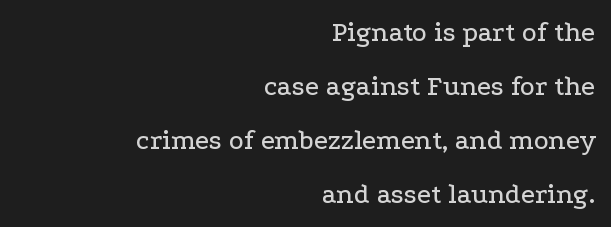
The image shows 28 px wide serif type, upright; set right-aligned, loose line spacing (1.93x), normal letter spacing, not underlined; low stroke contrast and a medium x-height.
